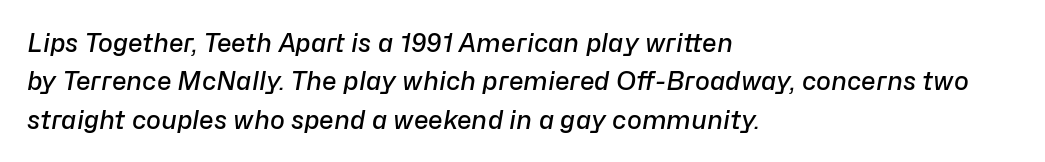
The image shows 25 px text type, italic (leaning right); set left-aligned, normal line spacing (1.54x), normal letter spacing, not underlined.
